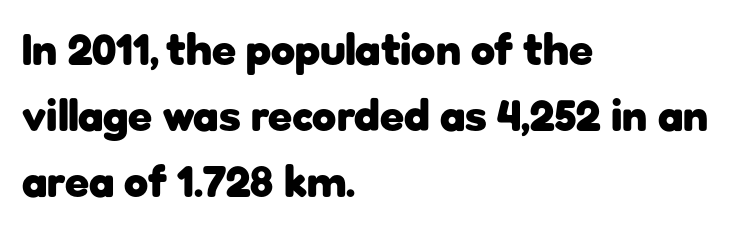
The image shows 44 px heavy sans-serif type, upright; set left-aligned, normal line spacing (1.5x), normal letter spacing, not underlined; low stroke contrast and a medium x-height.
